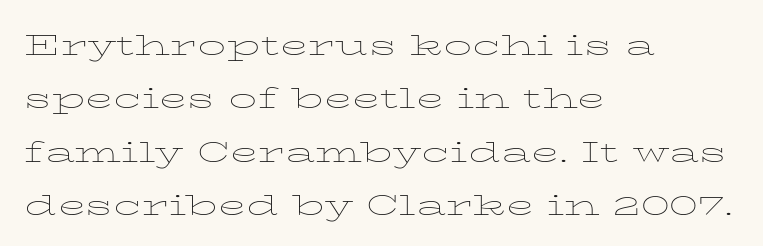
Q: Is the text bold? A: No.
Q: Is the text italic (slanted)? A: No, it is upright.
Q: Is the text underlined? A: No.
Q: How is the paragraph aligned? A: Left-aligned.
Q: Is the spacing between letters normal or unusually wide? A: Normal.
Q: Is the spacing between lines tight, normal or loose? A: Normal.
Q: Width (condensed, normal, or wide)? A: Wide.
Q: Stroke contrast? A: Low.
Q: x-height? A: Medium.
Q: Monospaced? A: No.
